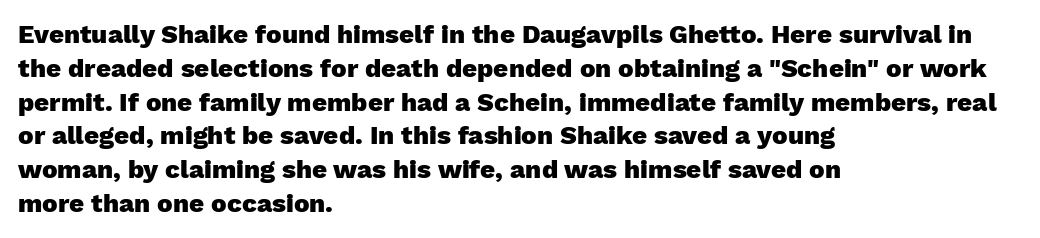
The image shows 26 px bold type, upright; set left-aligned, normal line spacing (1.3x), normal letter spacing, not underlined.
